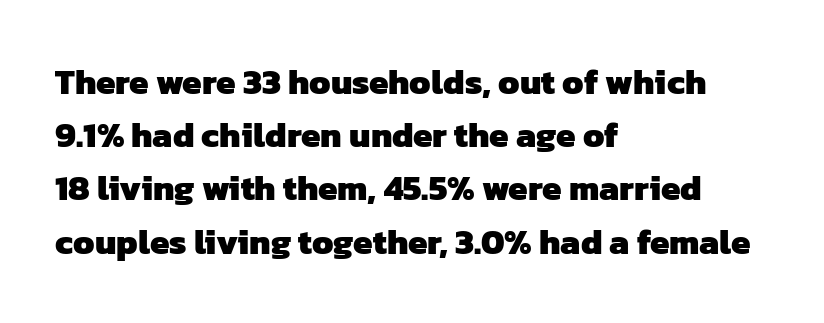
Q: Is the text bold? A: Yes.
Q: Is the typeface a serif or a sans-serif typeface? A: Sans-serif.
Q: Is the text underlined? A: No.
Q: How is the paragraph aligned? A: Left-aligned.
Q: Is the spacing between letters normal or unusually wide? A: Normal.
Q: Is the spacing between lines tight, normal or loose? A: Normal.
Q: Width (condensed, normal, or wide)? A: Normal.
Q: Stroke contrast? A: Low.
Q: x-height? A: Medium.
Q: Monospaced? A: No.
